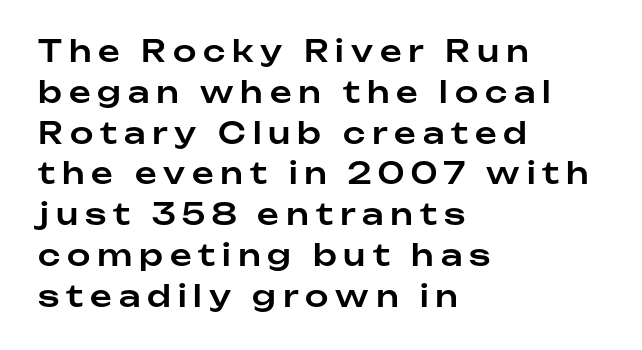
Q: Is the text italic (slanted)? A: No, it is upright.
Q: Is the typeface a serif or a sans-serif typeface? A: Sans-serif.
Q: Is the text underlined? A: No.
Q: How is the paragraph aligned? A: Left-aligned.
Q: Is the spacing between letters normal or unusually wide? A: Unusually wide.
Q: Is the spacing between lines tight, normal or loose? A: Normal.
Q: Width (condensed, normal, or wide)? A: Normal.
Q: Stroke contrast? A: Low.
Q: x-height? A: Medium.
Q: Monospaced? A: No.
